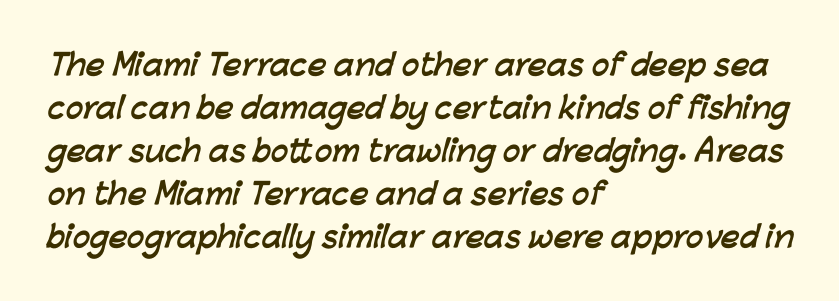
Q: Is the text bold? A: Yes.
Q: Is the typeface a serif or a sans-serif typeface? A: Sans-serif.
Q: Is the text underlined? A: No.
Q: How is the paragraph aligned? A: Left-aligned.
Q: Is the spacing between letters normal or unusually wide? A: Normal.
Q: Is the spacing between lines tight, normal or loose? A: Normal.
Q: Width (condensed, normal, or wide)? A: Normal.
Q: Stroke contrast? A: Low.
Q: x-height? A: Medium.
Q: Monospaced? A: No.
